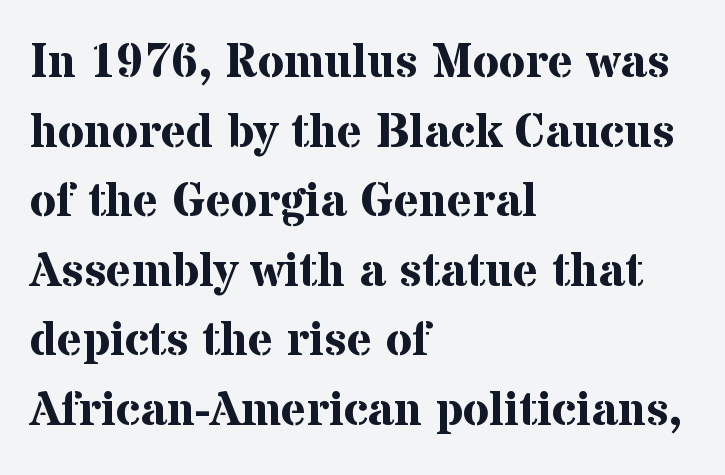
Q: Is the text bold? A: Yes.
Q: Is the text italic (slanted)? A: No, it is upright.
Q: Is the typeface a serif or a sans-serif typeface? A: Serif.
Q: Is the text underlined? A: No.
Q: How is the paragraph aligned? A: Left-aligned.
Q: Is the spacing between letters normal or unusually wide? A: Normal.
Q: Is the spacing between lines tight, normal or loose? A: Normal.
Q: Width (condensed, normal, or wide)? A: Normal.
Q: Stroke contrast? A: Medium.
Q: x-height? A: Medium.
Q: Monospaced? A: No.
